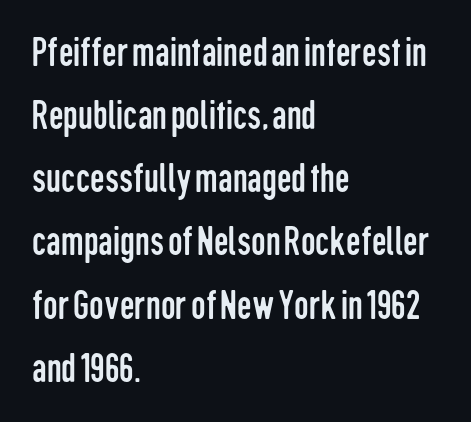
Q: Is the text bold? A: No.
Q: Is the text italic (slanted)? A: No, it is upright.
Q: Is the typeface a serif or a sans-serif typeface? A: Sans-serif.
Q: Is the text underlined? A: No.
Q: How is the paragraph aligned? A: Left-aligned.
Q: Is the spacing between letters normal or unusually wide? A: Normal.
Q: Is the spacing between lines tight, normal or loose? A: Normal.
Q: Width (condensed, normal, or wide)? A: Condensed.
Q: Stroke contrast? A: Low.
Q: x-height? A: Medium.
Q: Monospaced? A: No.
